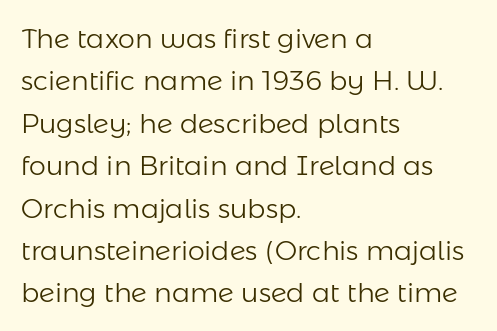
Q: Is the text bold? A: No.
Q: Is the text italic (slanted)? A: No, it is upright.
Q: Is the text underlined? A: No.
Q: How is the paragraph aligned? A: Left-aligned.
Q: Is the spacing between letters normal or unusually wide? A: Normal.
Q: Is the spacing between lines tight, normal or loose? A: Normal.
